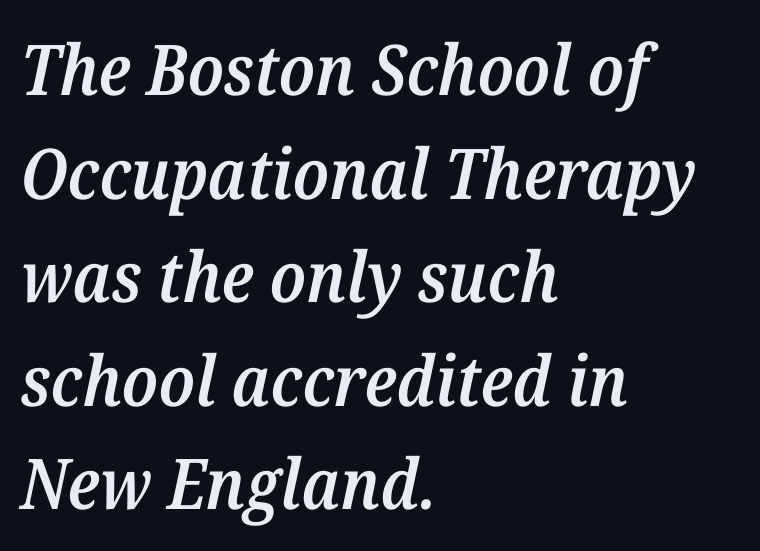
{"serif": "yes", "italic": "yes", "lean": "right", "slant_degrees": 12, "bold": "semi", "weight": "semibold", "width": "normal", "stroke_contrast": "medium", "x_height": "medium", "monospaced": "no", "underline": "no", "align": "left", "line_spacing": "normal", "line_spacing_ratio": 1.48, "letter_spacing": "normal", "letter_spacing_em": 0.0, "glyph_px": 70}
